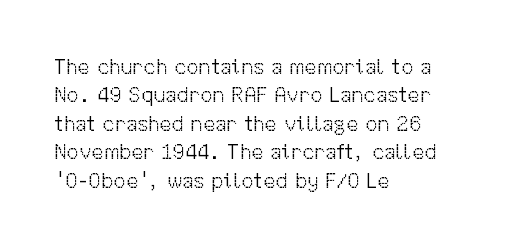
{"italic": "no", "bold": "no", "underline": "no", "align": "left", "line_spacing": "normal", "line_spacing_ratio": 1.29, "letter_spacing": "normal", "letter_spacing_em": 0.0, "glyph_px": 22}
